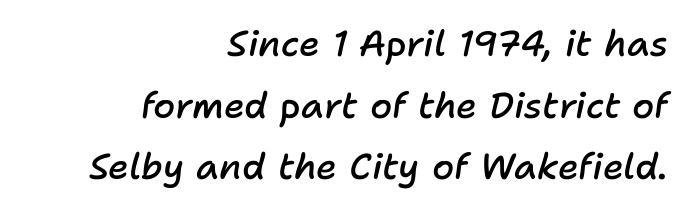
As a designer I'd log this as weight 600, semibold. Caption: standard tracking, unaltered. In terms of posture, this sample is oblique. Unmarked baselines from the first word to the last. Reading down the block, your eye finds every line finishing at a fixed right position.
